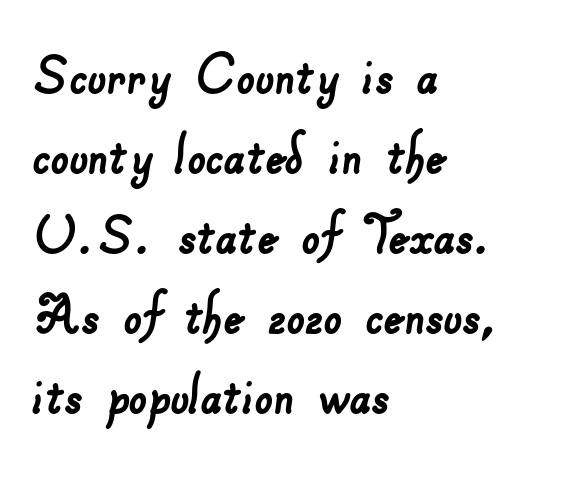
{"serif": "no", "width": "normal", "stroke_contrast": "low", "x_height": "small", "monospaced": "no", "underline": "no", "align": "left", "line_spacing_ratio": 1.23, "letter_spacing": "normal", "letter_spacing_em": 0.0, "glyph_px": 65}
